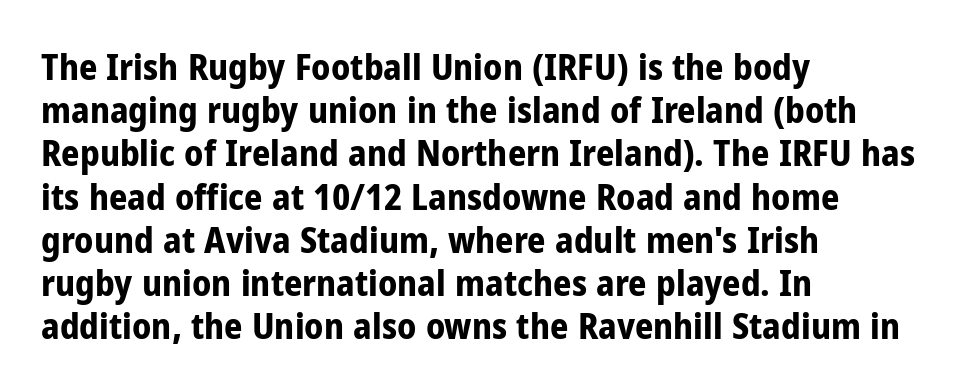
Q: Is the text bold? A: Yes.
Q: Is the text italic (slanted)? A: No, it is upright.
Q: Is the typeface a serif or a sans-serif typeface? A: Sans-serif.
Q: Is the text underlined? A: No.
Q: How is the paragraph aligned? A: Left-aligned.
Q: Is the spacing between letters normal or unusually wide? A: Normal.
Q: Width (condensed, normal, or wide)? A: Condensed.
Q: Stroke contrast? A: Low.
Q: x-height? A: Medium.
Q: Monospaced? A: No.
